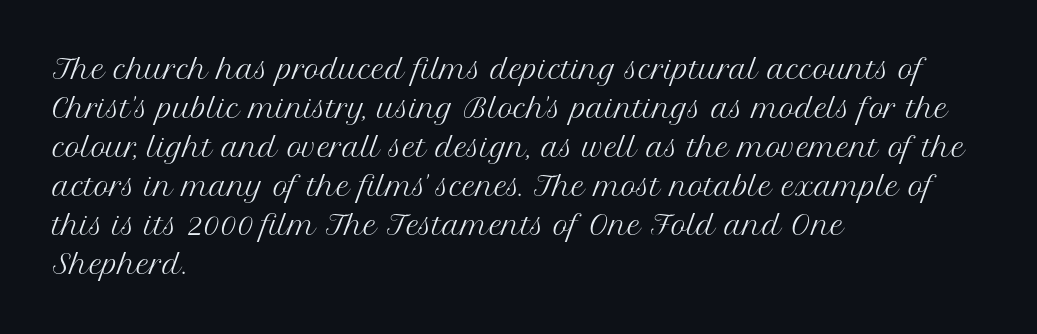
{"bold": "no", "underline": "no", "align": "left", "line_spacing": "normal", "line_spacing_ratio": 1.5, "letter_spacing": "normal", "letter_spacing_em": 0.0, "glyph_px": 26}
